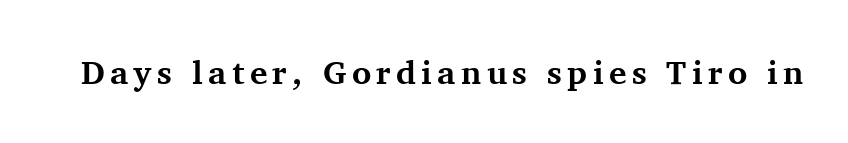
The image shows 33 px bold serif type, upright; set not underlined; medium stroke contrast and a medium x-height.
